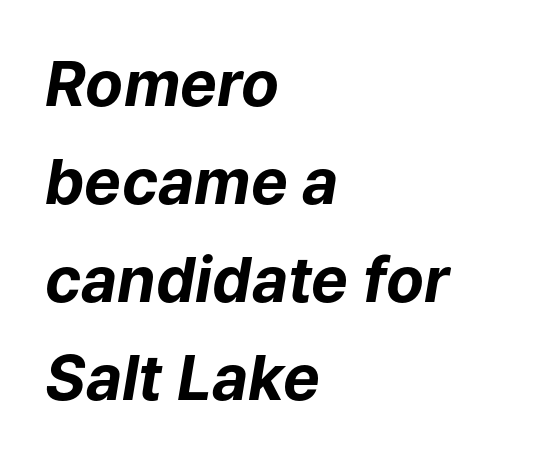
{"italic": "yes", "lean": "right", "slant_degrees": 9, "bold": "yes", "weight": "bold", "width": "normal", "stroke_contrast": "low", "x_height": "medium", "monospaced": "no", "underline": "no", "align": "left", "line_spacing": "normal", "line_spacing_ratio": 1.58, "letter_spacing": "normal", "letter_spacing_em": 0.0, "glyph_px": 62}
